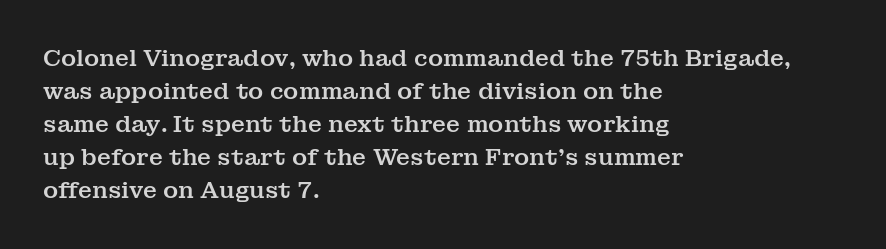
The block of text has a typical density, with ordinary space between rows. Tracking here is standard; glyphs follow each other at the usual distance. The strip under each line holds only bare page. The lettering holds an erect, upright posture throughout. Teacher's note: observe the even left margin — that is flush-left alignment.
